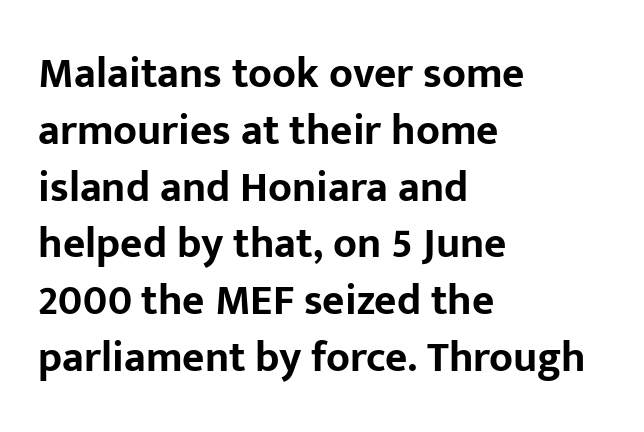
Q: Is the text bold? A: Yes.
Q: Is the text italic (slanted)? A: No, it is upright.
Q: Is the typeface a serif or a sans-serif typeface? A: Sans-serif.
Q: Is the text underlined? A: No.
Q: How is the paragraph aligned? A: Left-aligned.
Q: Is the spacing between letters normal or unusually wide? A: Normal.
Q: Is the spacing between lines tight, normal or loose? A: Normal.
Q: Width (condensed, normal, or wide)? A: Normal.
Q: Stroke contrast? A: Low.
Q: x-height? A: Medium.
Q: Monospaced? A: No.
